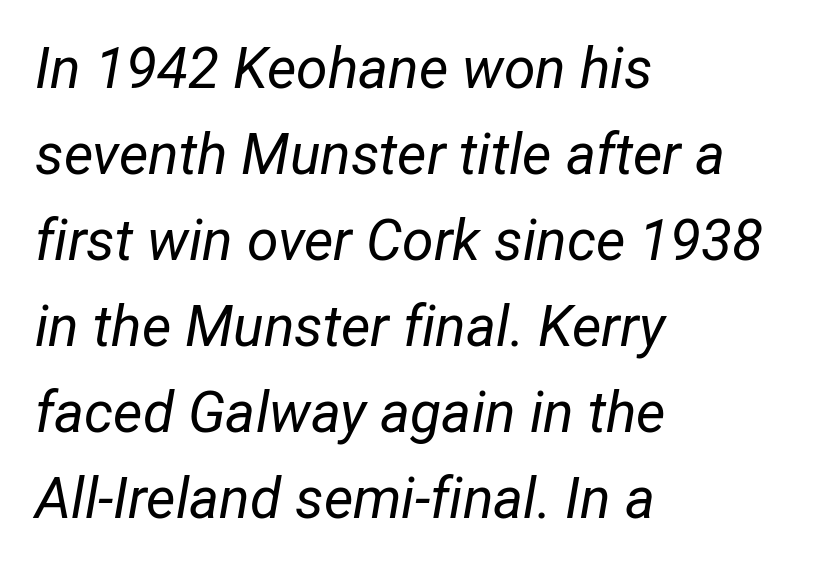
The image shows 57 px regular-weight, condensed type, italic (leaning right); set left-aligned, normal line spacing (1.51x), normal letter spacing, not underlined; low stroke contrast and a medium x-height.
